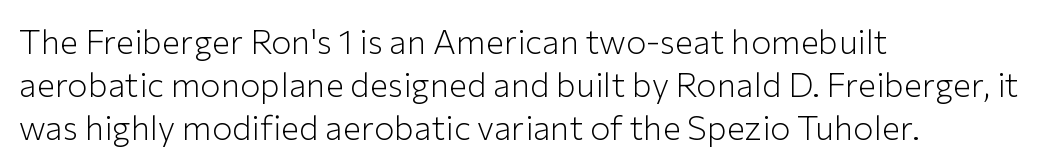
The image shows 34 px light sans-serif type, upright; set left-aligned, normal line spacing (1.26x), normal letter spacing, not underlined; low stroke contrast and a medium x-height.
